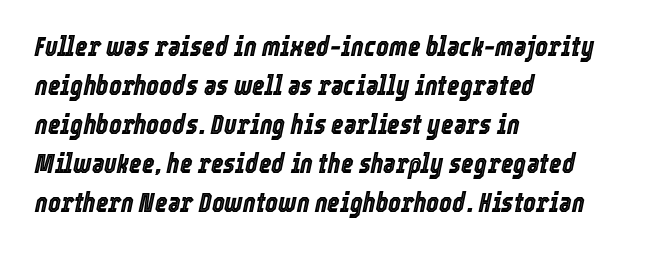
The image shows 27 px text type, italic (leaning right); set left-aligned, normal line spacing (1.44x), normal letter spacing, not underlined.
